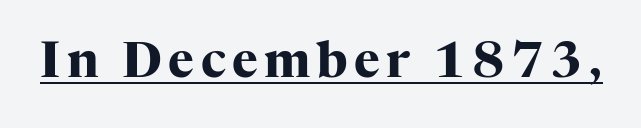
{"serif": "yes", "italic": "no", "bold": "yes", "weight": "heavy", "width": "normal", "stroke_contrast": "high", "x_height": "medium", "monospaced": "no", "underline": "yes", "glyph_px": 49}
